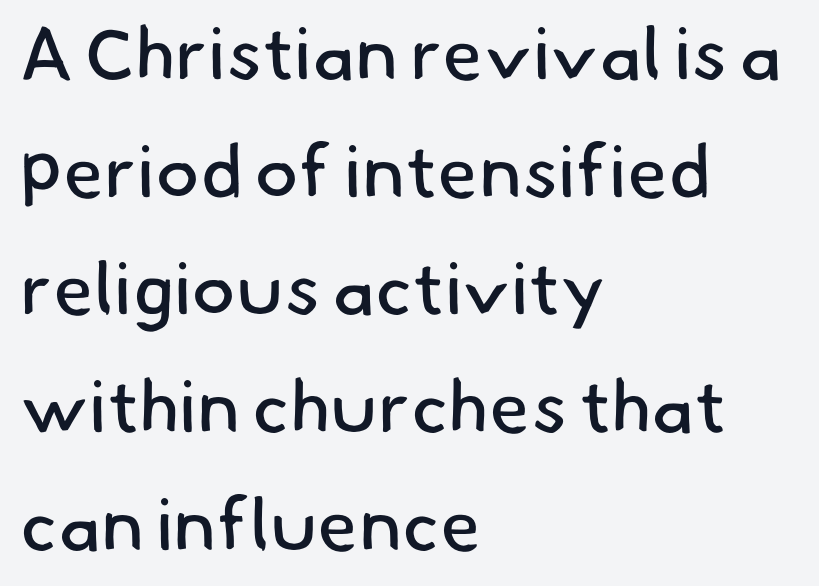
{"serif": "no", "bold": "no", "weight": "regular", "width": "normal", "stroke_contrast": "low", "x_height": "small", "monospaced": "no", "underline": "no", "align": "left", "line_spacing": "normal", "line_spacing_ratio": 1.59, "letter_spacing": "normal", "letter_spacing_em": 0.0, "glyph_px": 74}
